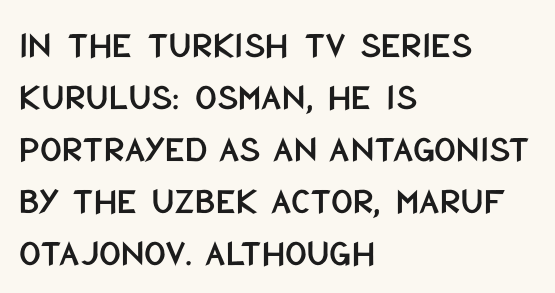
Italic: no, the glyphs are upright roman. Check under the words: just untouched page. What's the leading like? Ordinary, nothing unusual. A typesetter would call this proportional, since set widths differ per character. In CSS terms this would be text-align: left.
